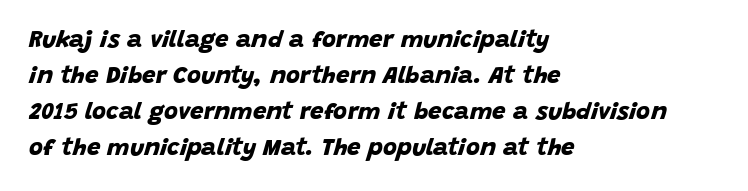
Letter spacing: default. A bare baseline throughout the passage. Each new line begins a customary step beneath the previous one. Which margin do the lines hug? The left one — the right edge is uneven.
